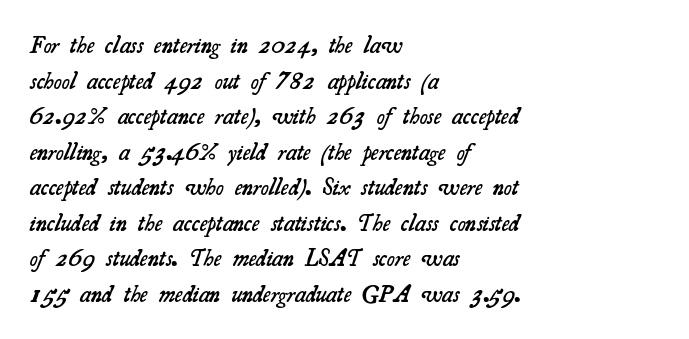
The image shows 24 px text type; set left-aligned, normal line spacing (1.48x), normal letter spacing, not underlined.
